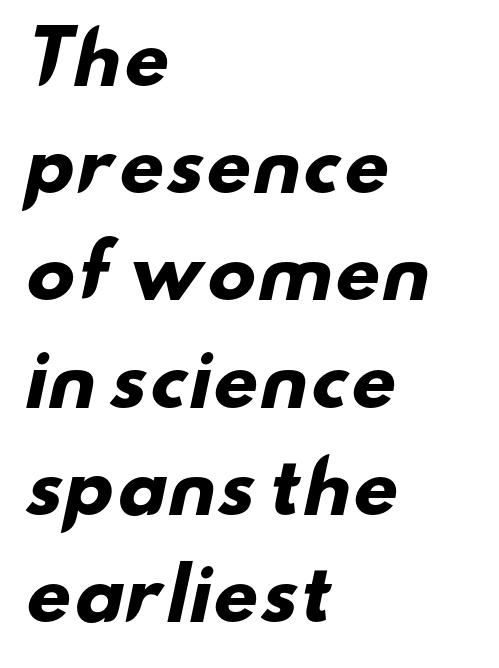
Q: Is the text bold? A: Yes.
Q: Is the typeface a serif or a sans-serif typeface? A: Sans-serif.
Q: Is the text underlined? A: No.
Q: How is the paragraph aligned? A: Left-aligned.
Q: Is the spacing between letters normal or unusually wide? A: Normal.
Q: Is the spacing between lines tight, normal or loose? A: Normal.
Q: Width (condensed, normal, or wide)? A: Wide.
Q: Stroke contrast? A: Low.
Q: x-height? A: Small.
Q: Monospaced? A: No.
